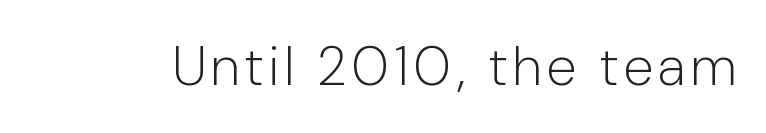
Letters have the restrained weight of plain body copy at most. When letters stand straight like this, we call the style roman or upright. The face used here is a sans, in the tradition of grotesques and geometrics. Glance below the letters and you will spot only blank space. This sample has the flowing, uneven cadence of proportional lettering.
